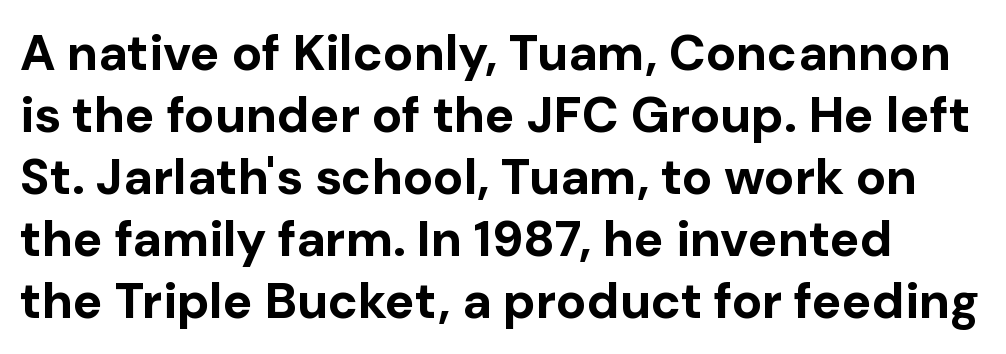
{"serif": "no", "italic": "no", "bold": "yes", "weight": "bold", "width": "normal", "stroke_contrast": "low", "x_height": "medium", "monospaced": "no", "underline": "no", "line_spacing_ratio": 1.24, "letter_spacing": "normal", "letter_spacing_em": 0.0, "glyph_px": 50}
